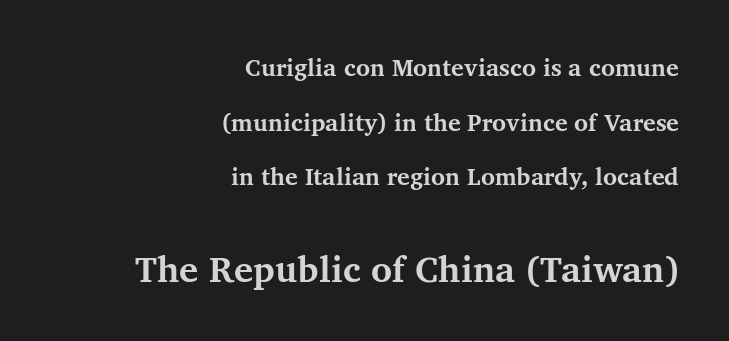
The image shows 36 px bold serif type, upright; set right-aligned, loose line spacing (2.28x), normal letter spacing, not underlined; the second (bottom) block is 1.5x larger; medium stroke contrast and a medium x-height.
